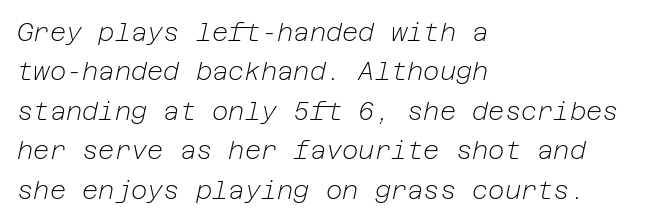
Q: Is the text bold? A: No.
Q: Is the text italic (slanted)? A: Yes, it leans right by about 12 degrees.
Q: Is the text underlined? A: No.
Q: How is the paragraph aligned? A: Left-aligned.
Q: Is the spacing between letters normal or unusually wide? A: Normal.
Q: Is the spacing between lines tight, normal or loose? A: Normal.
